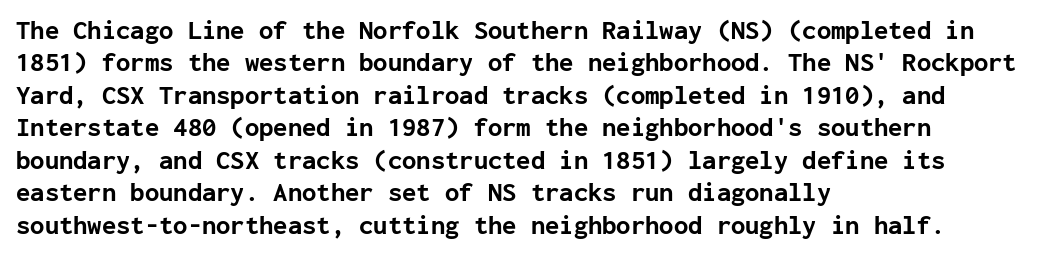
Q: Is the text bold? A: Yes.
Q: Is the text italic (slanted)? A: No, it is upright.
Q: Is the text underlined? A: No.
Q: How is the paragraph aligned? A: Left-aligned.
Q: Is the spacing between letters normal or unusually wide? A: Normal.
Q: Is the spacing between lines tight, normal or loose? A: Normal.
